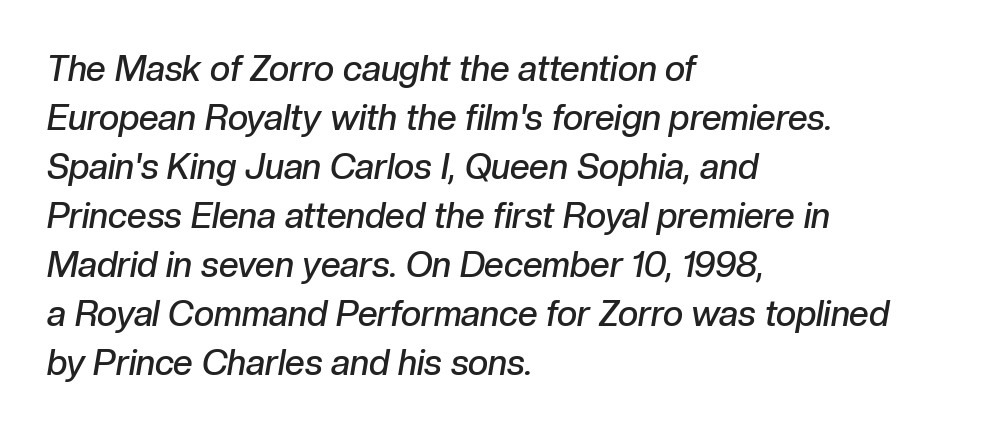
{"italic": "yes", "lean": "right", "slant_degrees": 10, "bold": "semi", "weight": "semibold", "width": "normal", "stroke_contrast": "low", "x_height": "medium", "monospaced": "no", "underline": "no", "align": "left", "line_spacing": "normal", "line_spacing_ratio": 1.4, "letter_spacing": "normal", "letter_spacing_em": 0.0, "glyph_px": 35}
